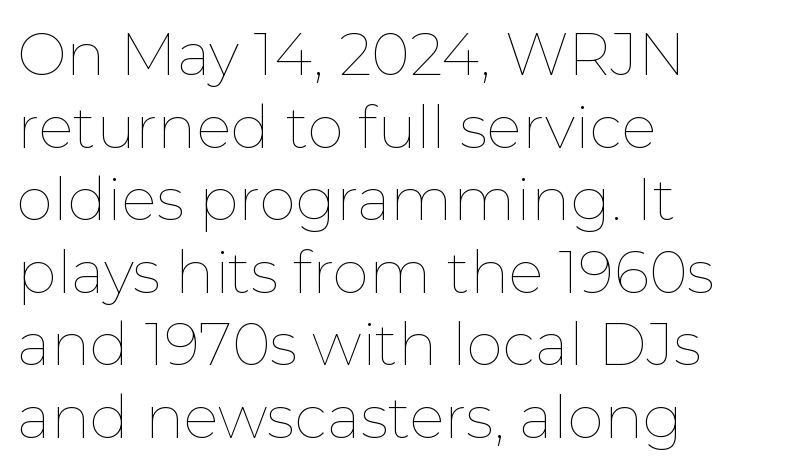
The image shows 59 px thin type, upright; set left-aligned, line spacing 1.23x, normal letter spacing, not underlined; low stroke contrast and a medium x-height.
